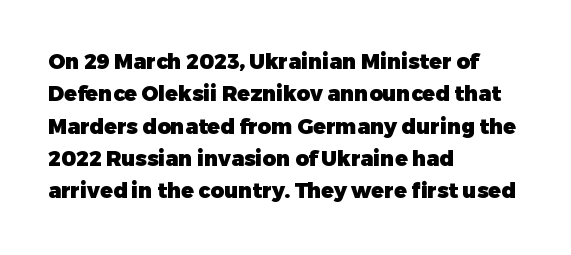
Unlike italic type, these characters show no tilt at all. Line starts are locked; line ends wander. Characters follow at the spacing the type designer built in. On the weight axis this lands at bold, roughly 700. The passage shown is not underscored anywhere.
